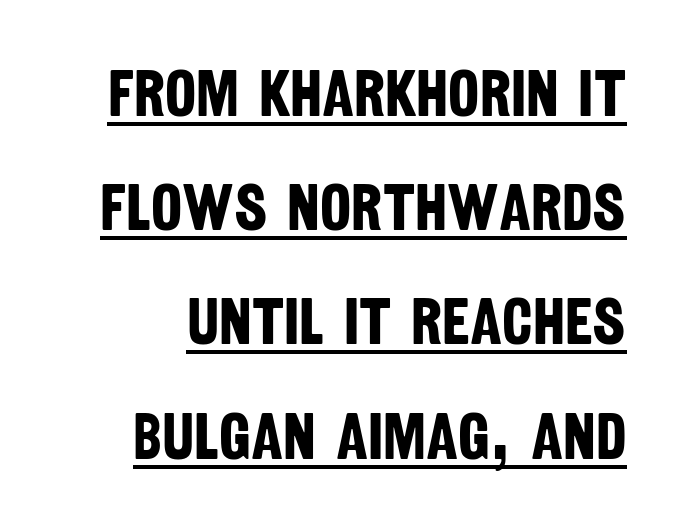
{"serif": "no", "bold": "yes", "weight": "bold", "width": "condensed", "stroke_contrast": "low", "x_height": "large", "monospaced": "no", "underline": "yes", "line_spacing_ratio": 1.73, "letter_spacing": "normal", "letter_spacing_em": 0.0, "glyph_px": 66}
